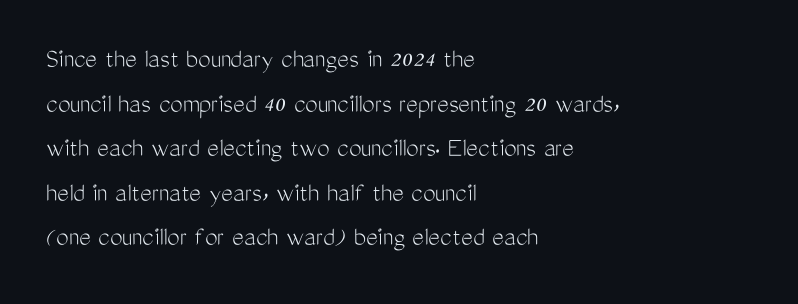
Q: Is the text bold? A: No.
Q: Is the text italic (slanted)? A: No, it is upright.
Q: Is the typeface a serif or a sans-serif typeface? A: Sans-serif.
Q: Is the text underlined? A: No.
Q: How is the paragraph aligned? A: Left-aligned.
Q: Is the spacing between letters normal or unusually wide? A: Normal.
Q: Is the spacing between lines tight, normal or loose? A: Normal.
Q: Width (condensed, normal, or wide)? A: Condensed.
Q: Stroke contrast? A: Medium.
Q: x-height? A: Medium.
Q: Monospaced? A: No.
